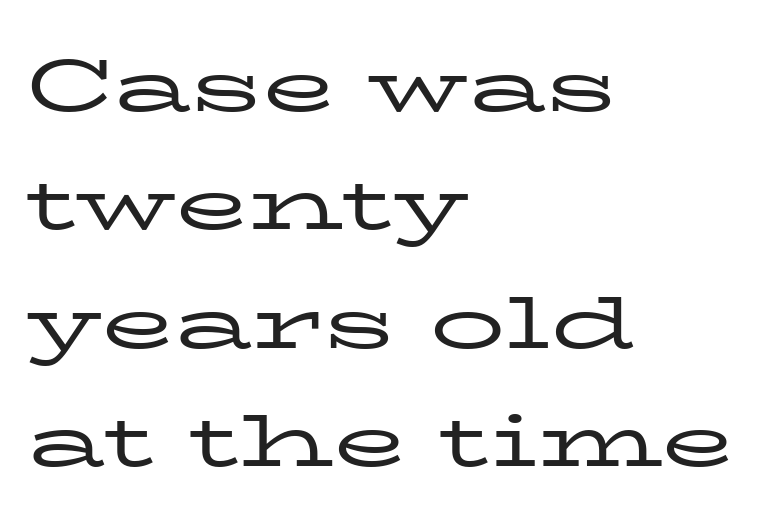
Descenders hang freely into open space. The weight tops out at a normal text grade. The rendering uses a moderate line-height, typical for paragraphs. Varying glyph widths throughout — classic text-font behaviour. If you drew a line through each stem, it would be perfectly vertical. Look at the tracking — it's just the regular setting, nothing added.
